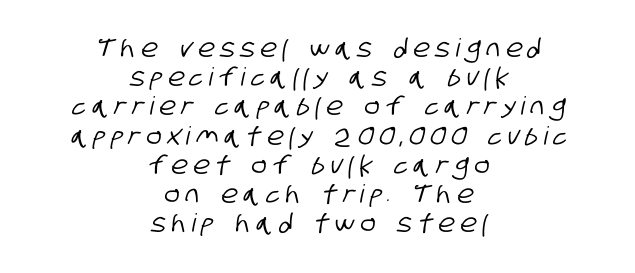
The image shows 25 px text type; set centered, line spacing 1.17x, unusually wide letter spacing (+0.24 em), not underlined.
